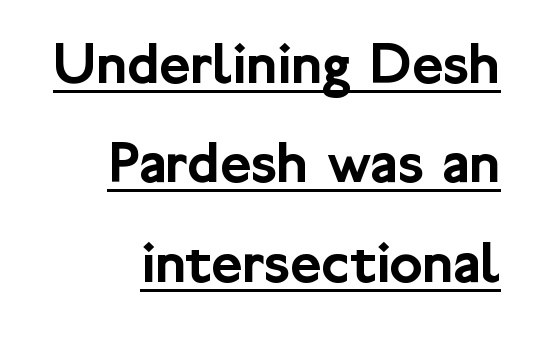
Each word holds together tightly as a unit, with standard inter-letter gaps. This block has exactly the height ordinary leading produces. These lines are rendered in a variable-pitch font. Stroke terminals: plain, sans-serif.
